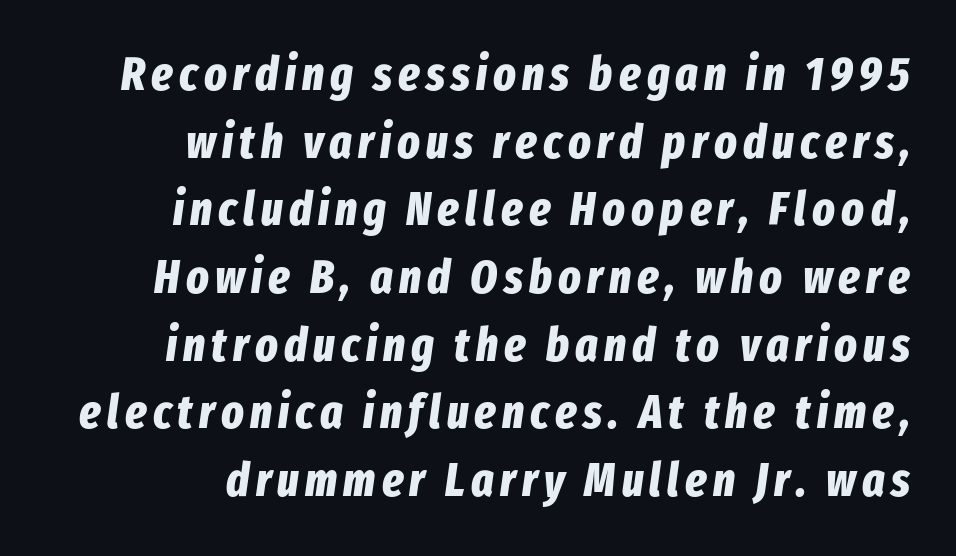
{"italic": "yes", "lean": "right", "slant_degrees": 8, "bold": "yes", "weight": "bold", "width": "condensed", "stroke_contrast": "low", "x_height": "medium", "monospaced": "no", "underline": "no", "align": "right", "line_spacing": "normal", "line_spacing_ratio": 1.44, "glyph_px": 47}
